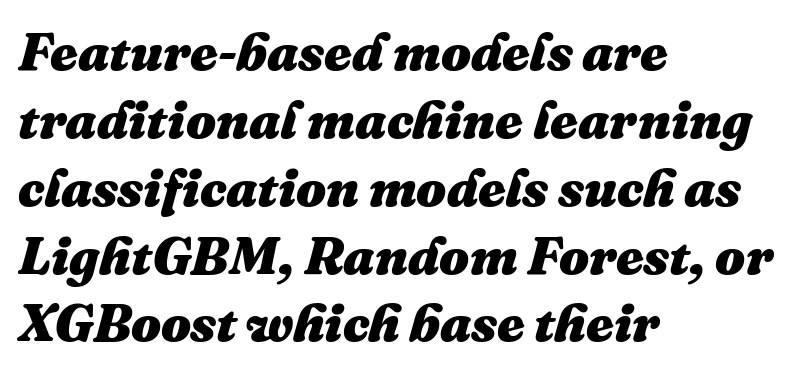
{"italic": "yes", "lean": "right", "slant_degrees": 16, "bold": "yes", "weight": "heavy", "width": "normal", "stroke_contrast": "medium", "x_height": "medium", "monospaced": "no", "underline": "no", "align": "left", "line_spacing": "normal", "line_spacing_ratio": 1.28, "letter_spacing": "normal", "letter_spacing_em": 0.0, "glyph_px": 53}
